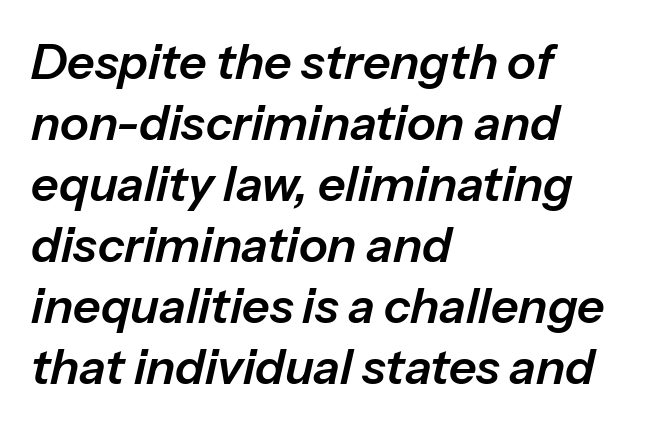
{"italic": "yes", "lean": "right", "slant_degrees": 13, "width": "normal", "stroke_contrast": "low", "x_height": "medium", "monospaced": "no", "underline": "no", "align": "left", "line_spacing": "normal", "line_spacing_ratio": 1.27, "letter_spacing": "normal", "letter_spacing_em": 0.0, "glyph_px": 48}
